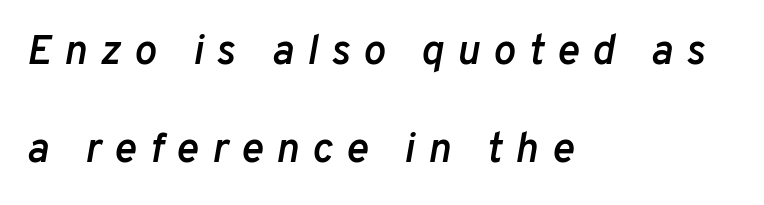
{"italic": "yes", "lean": "right", "slant_degrees": 10, "bold": "semi", "weight": "semibold", "width": "normal", "stroke_contrast": "low", "x_height": "medium", "monospaced": "no", "underline": "no", "align": "left", "line_spacing": "loose", "line_spacing_ratio": 2.33, "letter_spacing": "wide", "letter_spacing_em": 0.31, "glyph_px": 42}
